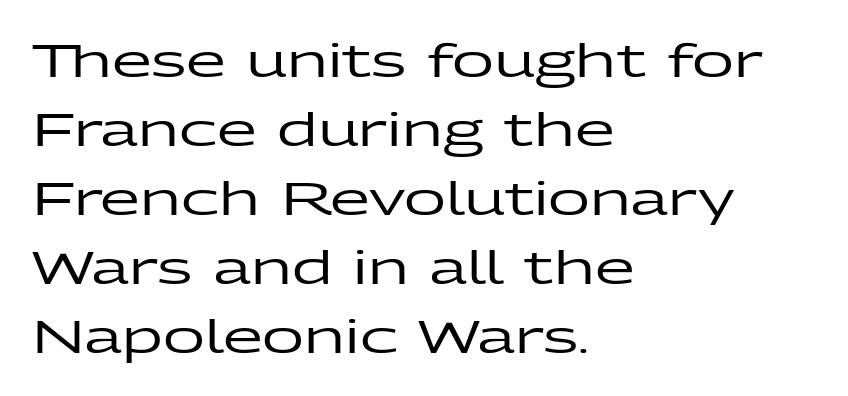
The text was rendered using a sans face with plain stroke endings. The glyphs are unaccompanied by any horizontal stroke below them. The block of text has a typical density, with ordinary space between rows. All the whitespace from short lines collects on the right. These lines keep a tight, regular rhythm from letter to letter. Style check: upright.
